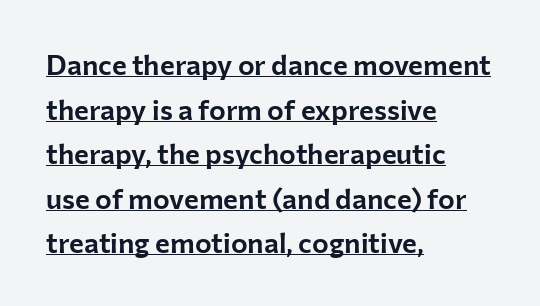
Q: Is the text italic (slanted)? A: No, it is upright.
Q: Is the typeface a serif or a sans-serif typeface? A: Sans-serif.
Q: Is the text underlined? A: Yes.
Q: How is the paragraph aligned? A: Left-aligned.
Q: Is the spacing between letters normal or unusually wide? A: Normal.
Q: Is the spacing between lines tight, normal or loose? A: Normal.
Q: Width (condensed, normal, or wide)? A: Normal.
Q: Stroke contrast? A: Low.
Q: x-height? A: Medium.
Q: Monospaced? A: No.
